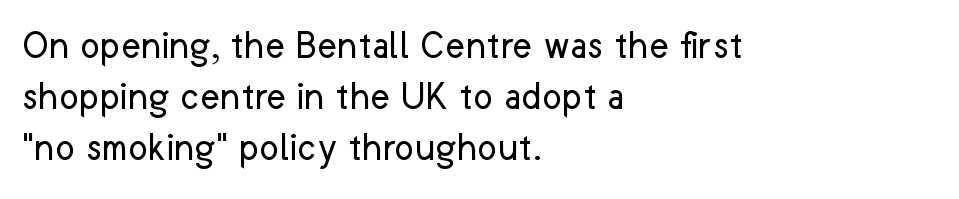
The image shows 42 px regular-weight sans-serif type, upright; set left-aligned, line spacing 1.21x, normal letter spacing, not underlined; low stroke contrast and a medium x-height.
